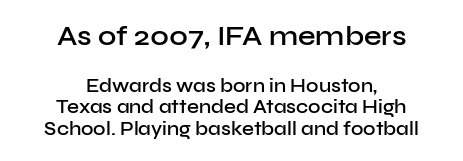
{"serif": "no", "italic": "no", "bold": "semi", "weight": "semibold", "width": "normal", "stroke_contrast": "low", "x_height": "medium", "monospaced": "no", "underline": "no", "align": "center", "line_spacing": "tight", "line_spacing_ratio": 1.15, "letter_spacing": "normal", "letter_spacing_em": 0.0, "larger_block": "first", "size_ratio": 1.47, "glyph_px": 28}
